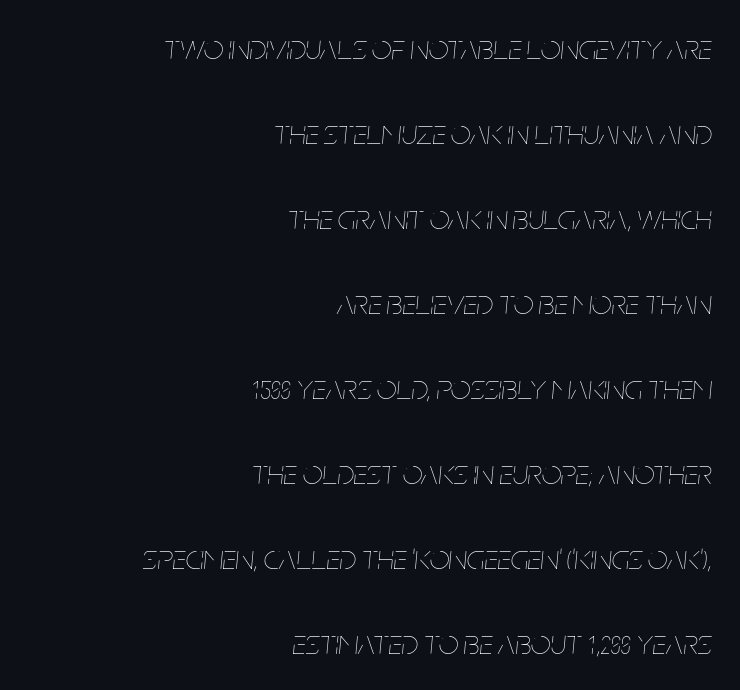
The image shows 35 px thin, condensed type, italic (leaning right); set right-aligned, loose line spacing (2.43x), normal letter spacing, not underlined; low stroke contrast and a large x-height.
